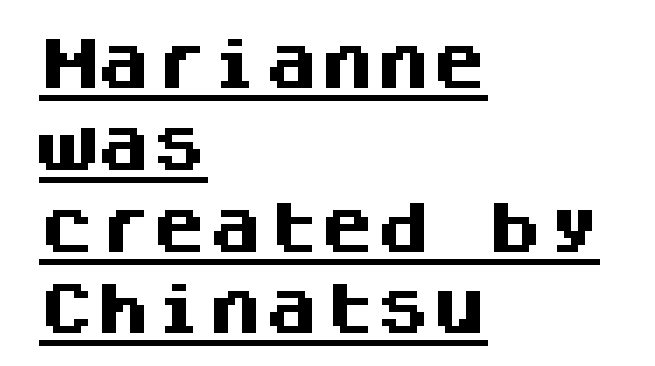
Reading down the block, your eye returns to a fixed left position each line. This is roman type, the default non-slanted kind. Each letter, wide or thin by design, is forced into the same width here. There is no visible air inserted between adjacent glyphs. The rendered words wear a rule along their underside.
